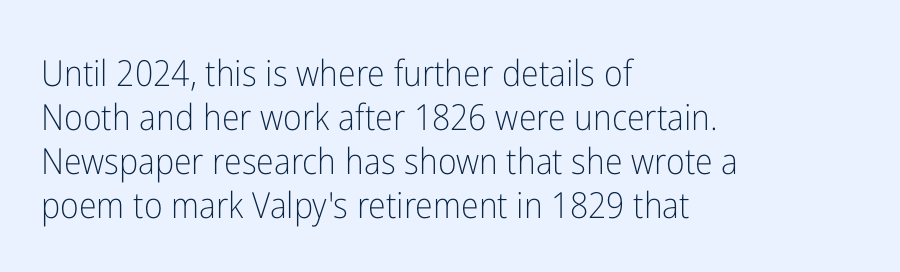
The face used here is proportionally spaced, like ordinary book or web type. The passage shown is not bold in any degree. The face used here is rendered with its standard letterfit. Descender tails drop into unmarked territory.
